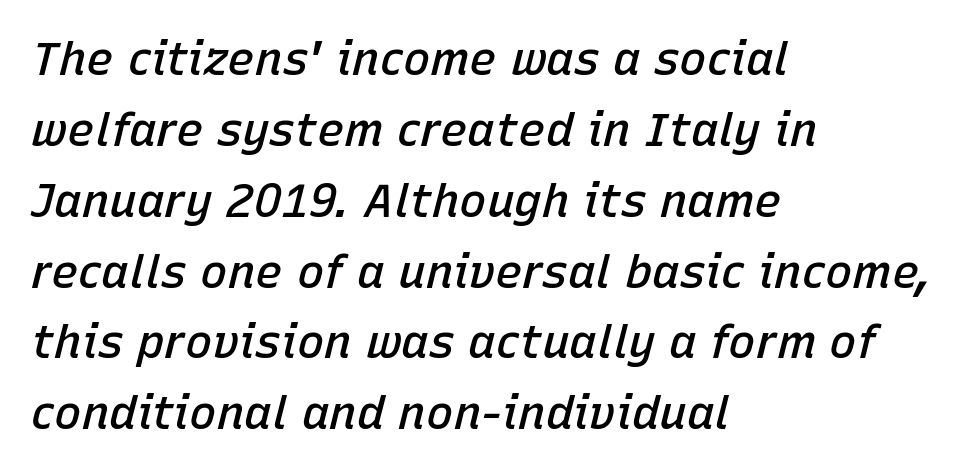
Q: Is the text bold? A: Semi-bold.
Q: Is the text italic (slanted)? A: Yes, it leans right by about 15 degrees.
Q: Is the text underlined? A: No.
Q: How is the paragraph aligned? A: Left-aligned.
Q: Is the spacing between letters normal or unusually wide? A: Normal.
Q: Is the spacing between lines tight, normal or loose? A: Normal.
Q: Width (condensed, normal, or wide)? A: Normal.
Q: Stroke contrast? A: Low.
Q: x-height? A: Medium.
Q: Monospaced? A: No.
